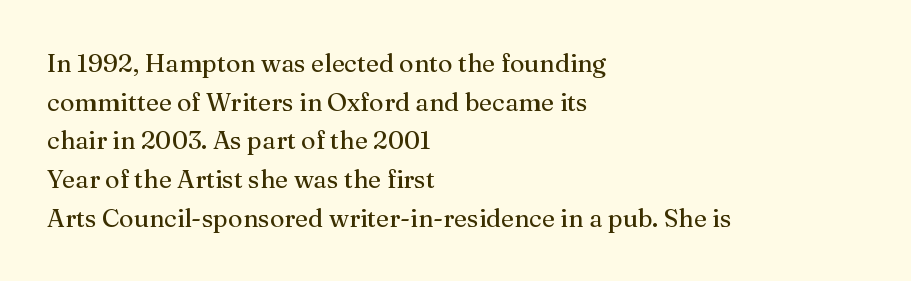
Notice how descenders clear the ascenders below comfortably — that's standard leading. Posture: vertical. Letter spacing: default. This rendering uses left alignment, leaving the right contour irregular.
